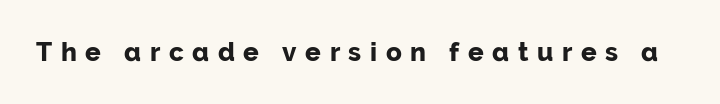
{"italic": "no", "bold": "yes", "underline": "no", "letter_spacing": "wide", "letter_spacing_em": 0.33, "glyph_px": 26}
